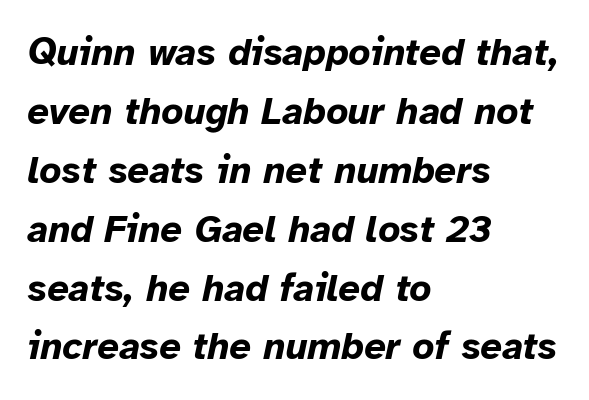
Q: Is the text bold? A: Yes.
Q: Is the text italic (slanted)? A: Yes, it leans right by about 12 degrees.
Q: Is the text underlined? A: No.
Q: How is the paragraph aligned? A: Left-aligned.
Q: Is the spacing between letters normal or unusually wide? A: Normal.
Q: Is the spacing between lines tight, normal or loose? A: Normal.
Q: Width (condensed, normal, or wide)? A: Normal.
Q: Stroke contrast? A: Low.
Q: x-height? A: Medium.
Q: Monospaced? A: No.
